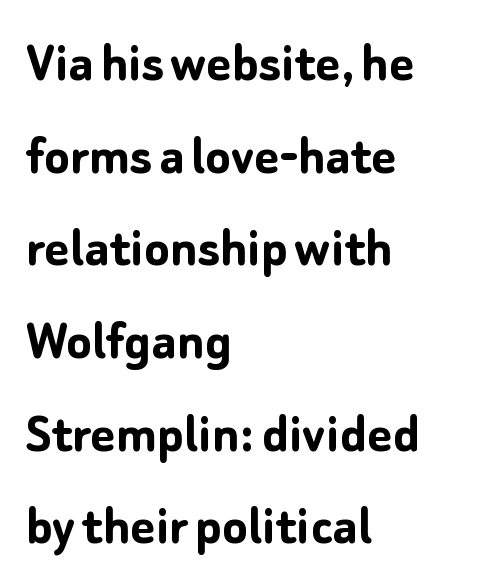
The image shows 59 px semibold sans-serif type, upright; set left-aligned, normal line spacing (1.57x), normal letter spacing, not underlined; low stroke contrast and a medium x-height.
